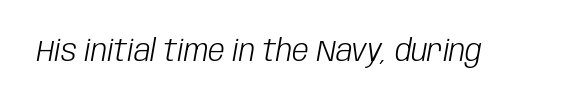
Each row of text sits above clean, open space. Varying glyph widths throughout — classic text-font behaviour. The typeface has the unassuming heft of standard copy or less. Italic? Definitely — the glyphs are oblique. Students, note that the glyphs here touch the page at normal intervals.
